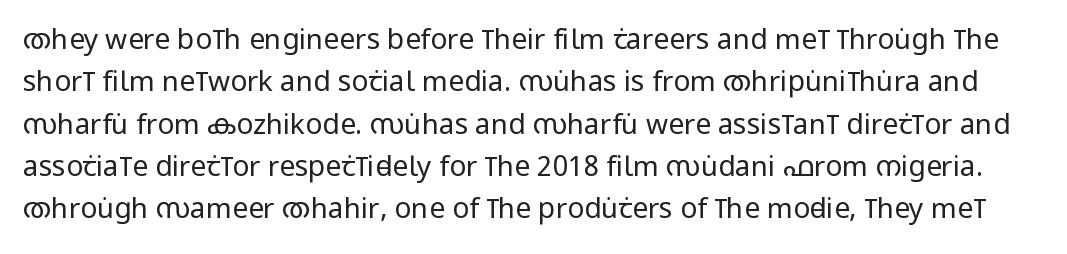
The image shows 28 px regular-weight, condensed sans-serif type, upright; set normal line spacing (1.51x), normal letter spacing, not underlined; low stroke contrast and a large x-height.
